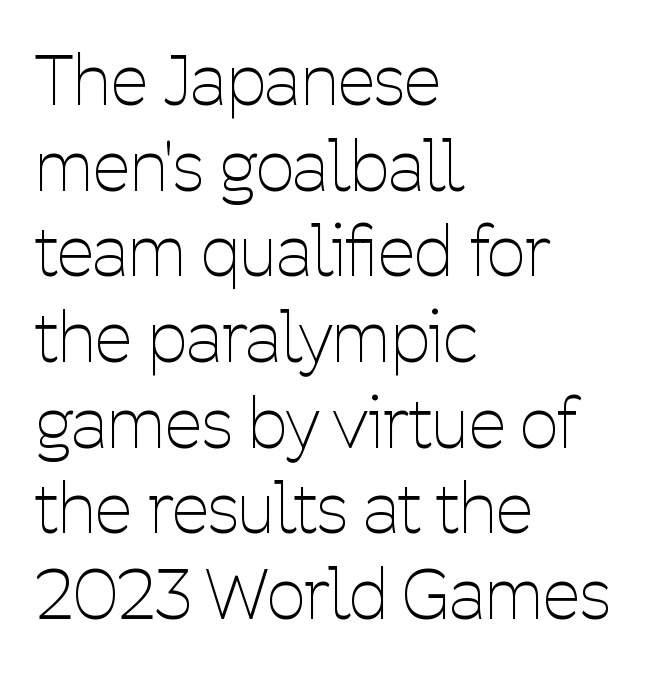
The image shows 68 px thin, condensed sans-serif type, upright; set left-aligned, normal line spacing (1.26x), normal letter spacing, not underlined; low stroke contrast and a medium x-height.
